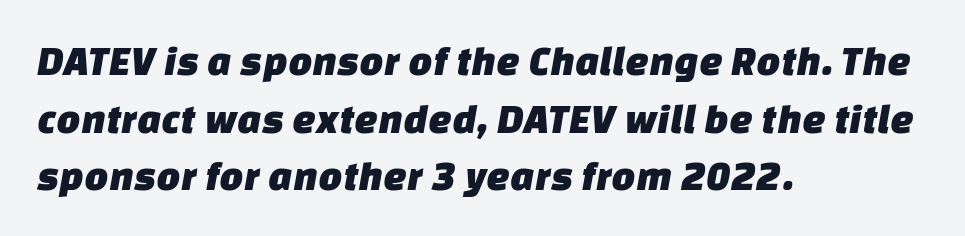
Q: Is the typeface a serif or a sans-serif typeface? A: Sans-serif.
Q: Is the text underlined? A: No.
Q: How is the paragraph aligned? A: Left-aligned.
Q: Is the spacing between letters normal or unusually wide? A: Normal.
Q: Is the spacing between lines tight, normal or loose? A: Normal.
Q: Width (condensed, normal, or wide)? A: Normal.
Q: Stroke contrast? A: Low.
Q: x-height? A: Large.
Q: Monospaced? A: No.
